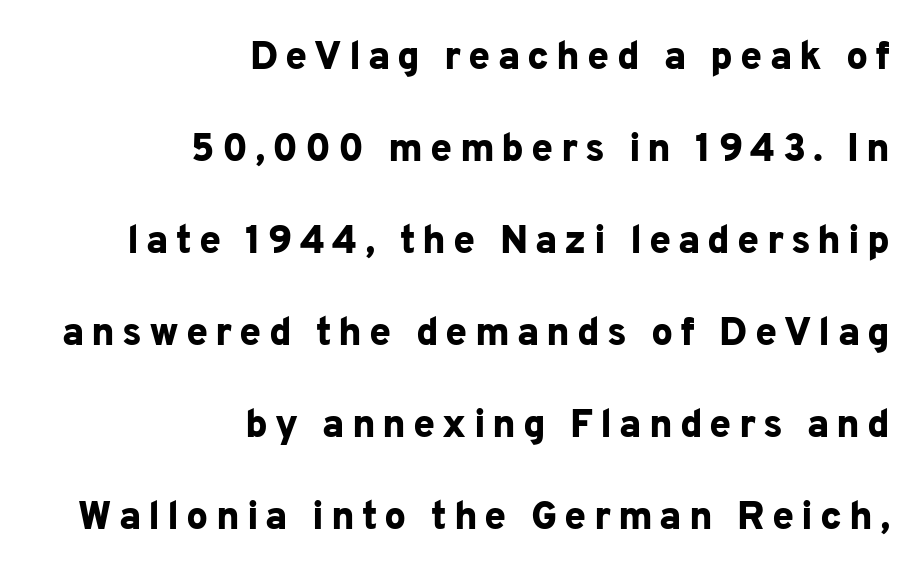
Posture: straight, roman, zero tilt. Do the characters align in a grid? No, the font is proportional. Notice the wide empty band between every row — that's loose leading. The foot of each line stays bare and open.
